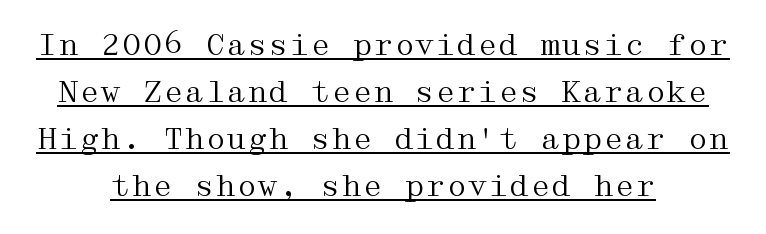
The image shows 30 px regular-weight, wide serif type, upright; set centered, normal line spacing (1.57x), normal letter spacing, underlined; medium stroke contrast and a medium x-height.
